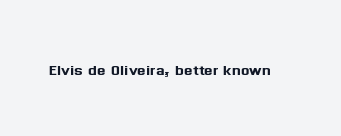
The image shows 20 px text type, upright; set normal letter spacing, not underlined.
